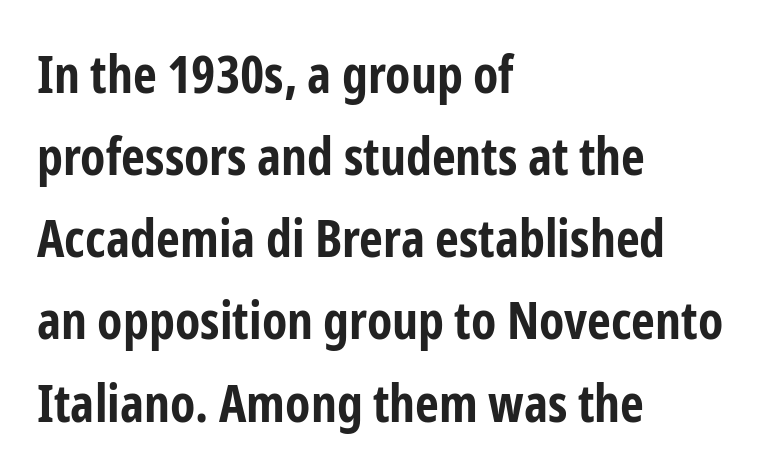
The image shows 52 px bold, condensed sans-serif type, upright; set left-aligned, normal line spacing (1.58x), normal letter spacing, not underlined; low stroke contrast and a medium x-height.
